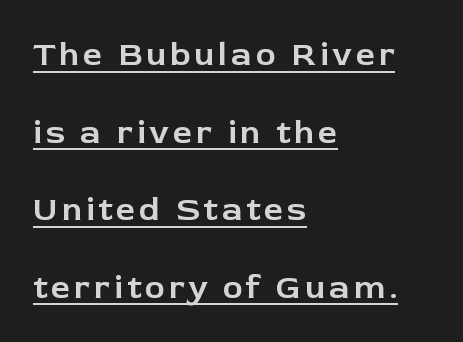
{"serif": "no", "italic": "no", "width": "normal", "stroke_contrast": "low", "x_height": "medium", "monospaced": "no", "underline": "yes", "align": "left", "line_spacing": "loose", "line_spacing_ratio": 2.28, "glyph_px": 34}
